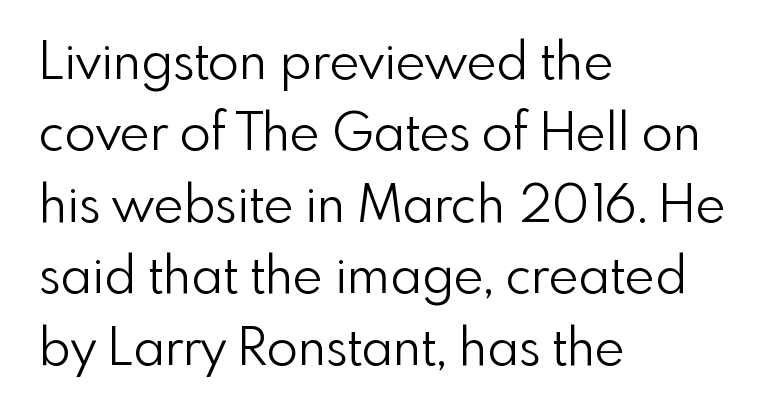
The typeface has the unassuming heft of standard copy or less. The lines sit at an ordinary, default distance from one another. Look at the bottom of the vertical strokes: they stop flat, with no serifs. The text block is weighted toward the left margin, trailing off unevenly rightward. You could not count columns in this text — the font is proportionally spaced.
